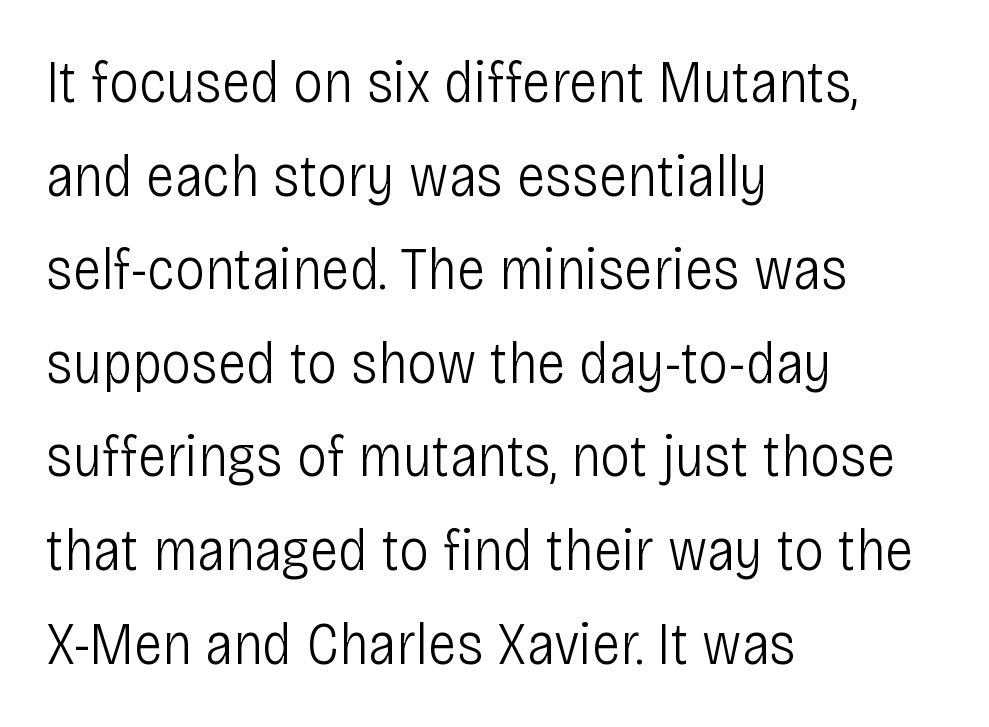
Q: Is the text bold? A: No.
Q: Is the text italic (slanted)? A: No, it is upright.
Q: Is the typeface a serif or a sans-serif typeface? A: Sans-serif.
Q: Is the text underlined? A: No.
Q: How is the paragraph aligned? A: Left-aligned.
Q: Is the spacing between letters normal or unusually wide? A: Normal.
Q: Is the spacing between lines tight, normal or loose? A: Normal.
Q: Width (condensed, normal, or wide)? A: Condensed.
Q: Stroke contrast? A: Low.
Q: x-height? A: Large.
Q: Monospaced? A: No.
